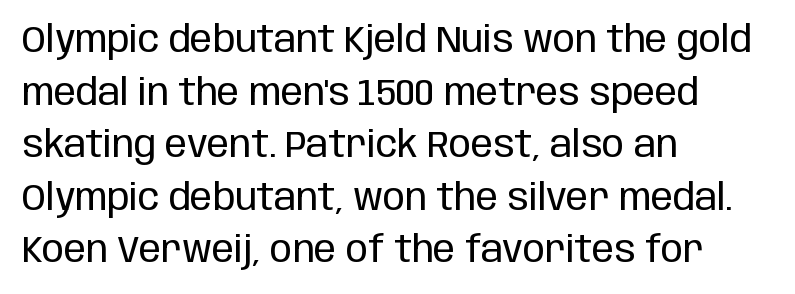
Q: Is the text bold? A: No.
Q: Is the text italic (slanted)? A: No, it is upright.
Q: Is the typeface a serif or a sans-serif typeface? A: Sans-serif.
Q: Is the text underlined? A: No.
Q: How is the paragraph aligned? A: Left-aligned.
Q: Is the spacing between letters normal or unusually wide? A: Normal.
Q: Is the spacing between lines tight, normal or loose? A: Normal.
Q: Width (condensed, normal, or wide)? A: Condensed.
Q: Stroke contrast? A: Low.
Q: x-height? A: Large.
Q: Monospaced? A: No.
